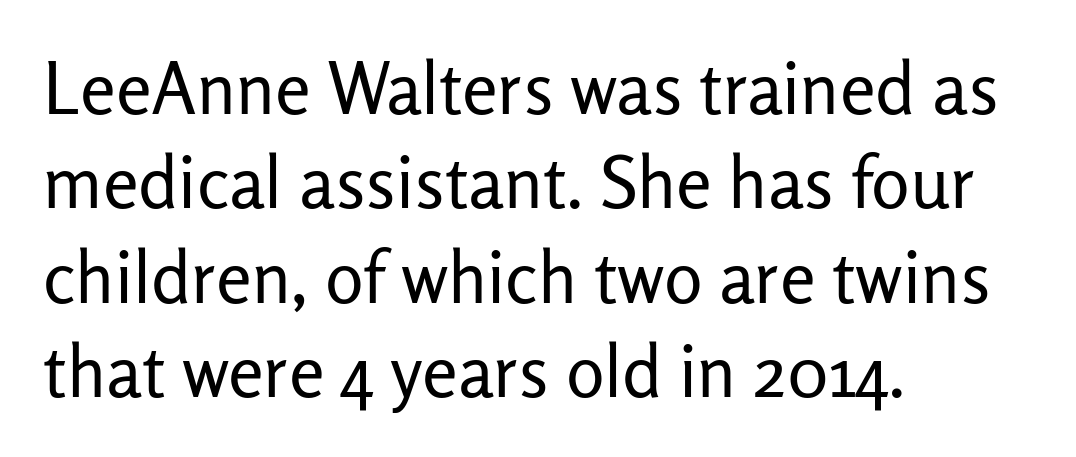
The image shows 72 px regular-weight sans-serif type, upright; set left-aligned, normal line spacing (1.31x), normal letter spacing, not underlined; low stroke contrast and a medium x-height.
